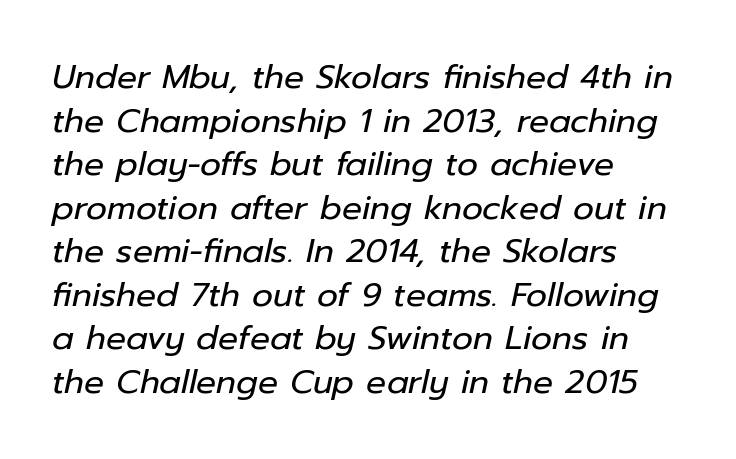
The image shows 33 px regular-weight type, italic (leaning right); set left-aligned, normal line spacing (1.32x), normal letter spacing, not underlined; low stroke contrast and a medium x-height.
